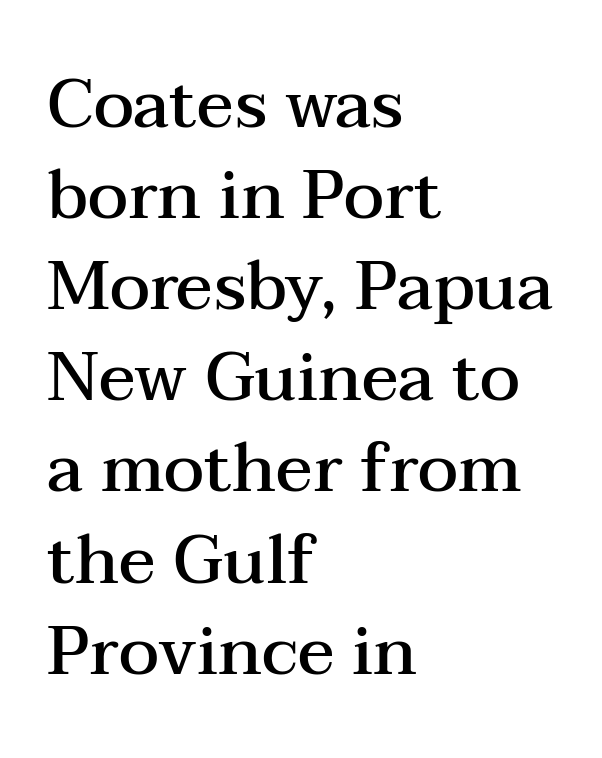
The image shows 68 px semibold, wide serif type, upright; set left-aligned, normal line spacing (1.34x), normal letter spacing, not underlined; medium stroke contrast and a medium x-height.
